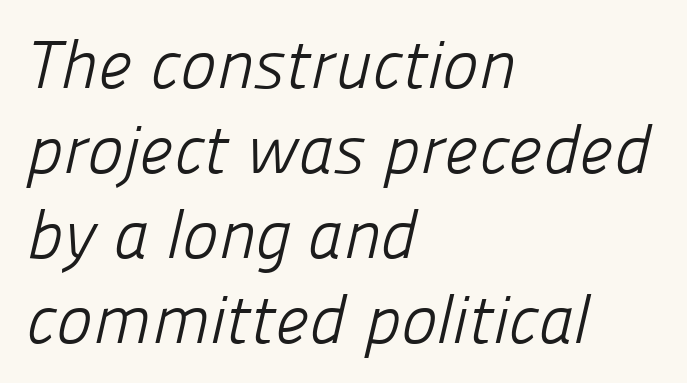
{"serif": "no", "bold": "no", "weight": "light", "width": "normal", "stroke_contrast": "low", "x_height": "medium", "monospaced": "no", "underline": "no", "align": "left", "line_spacing": "normal", "line_spacing_ratio": 1.25, "letter_spacing": "normal", "letter_spacing_em": 0.0, "glyph_px": 68}
